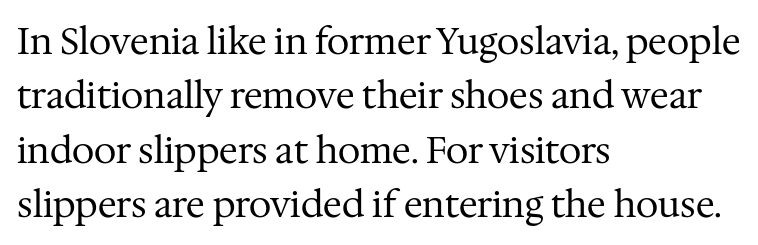
Q: Is the text bold? A: No.
Q: Is the text italic (slanted)? A: No, it is upright.
Q: Is the typeface a serif or a sans-serif typeface? A: Serif.
Q: Is the text underlined? A: No.
Q: How is the paragraph aligned? A: Left-aligned.
Q: Is the spacing between letters normal or unusually wide? A: Normal.
Q: Is the spacing between lines tight, normal or loose? A: Normal.
Q: Width (condensed, normal, or wide)? A: Normal.
Q: Stroke contrast? A: Medium.
Q: x-height? A: Medium.
Q: Monospaced? A: No.
